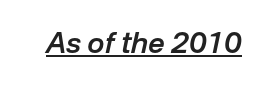
Each line of the rendering has a horizontal stroke beneath the glyphs. Spacing verdict: proportional, widths tailored to each character. The rendering keeps characters at their native spacing. Yep, that's italic — everything's leaning. The strokes are fattened partway — semibold, not bold.
